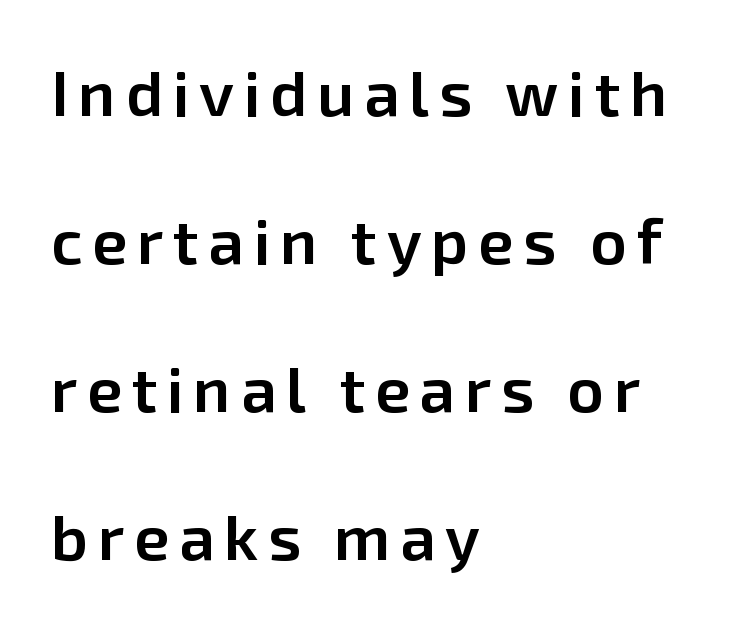
{"serif": "no", "italic": "no", "bold": "semi", "weight": "semibold", "width": "normal", "stroke_contrast": "low", "x_height": "medium", "monospaced": "no", "underline": "no", "align": "left", "line_spacing": "loose", "line_spacing_ratio": 2.31, "glyph_px": 64}
